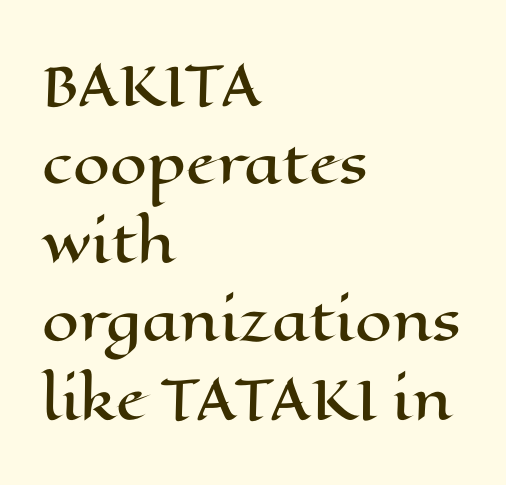
The letters stand straight up with perfectly vertical stems. Which margin do the lines hug? The left one — the right edge is uneven. The space beneath each line is pristine and unruled. Proportional: the letters do not fall into vertical columns.
